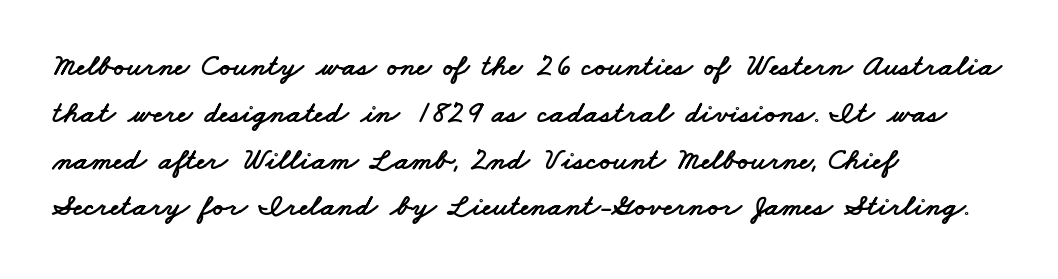
{"serif": "no", "width": "wide", "stroke_contrast": "low", "x_height": "small", "monospaced": "no", "underline": "no", "align": "left", "line_spacing": "normal", "line_spacing_ratio": 1.51, "letter_spacing": "normal", "letter_spacing_em": 0.0, "glyph_px": 31}
